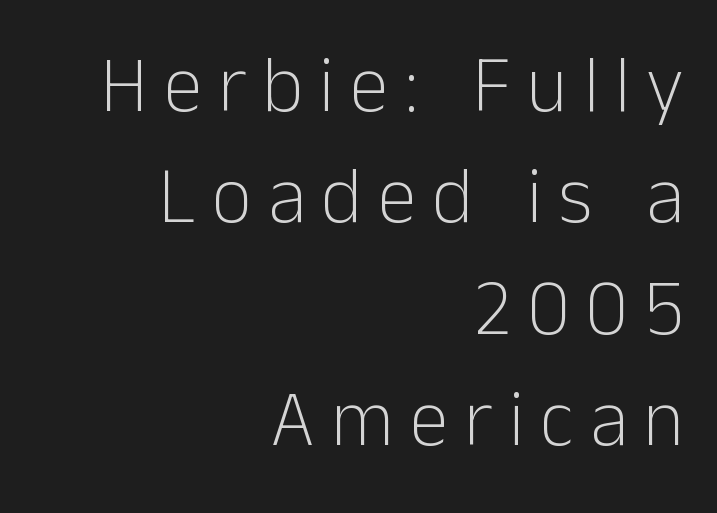
The image shows 79 px light sans-serif type, upright; set right-aligned, normal line spacing (1.41x), unusually wide letter spacing (+0.2 em), not underlined; low stroke contrast and a medium x-height.
